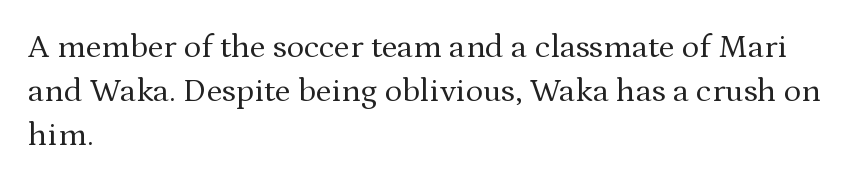
Q: Is the text bold? A: No.
Q: Is the text italic (slanted)? A: No, it is upright.
Q: Is the typeface a serif or a sans-serif typeface? A: Serif.
Q: Is the text underlined? A: No.
Q: How is the paragraph aligned? A: Left-aligned.
Q: Is the spacing between letters normal or unusually wide? A: Normal.
Q: Is the spacing between lines tight, normal or loose? A: Normal.
Q: Width (condensed, normal, or wide)? A: Normal.
Q: Stroke contrast? A: Medium.
Q: x-height? A: Medium.
Q: Monospaced? A: No.
